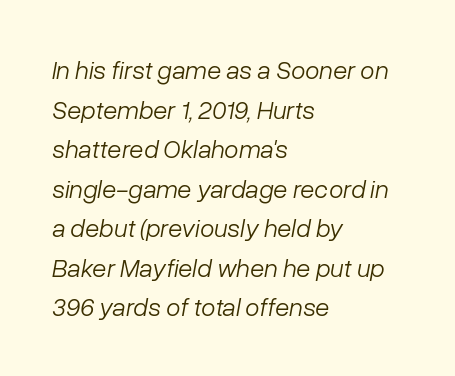
The image shows 26 px text type, italic (leaning right); set left-aligned, normal line spacing (1.52x), normal letter spacing, not underlined.
